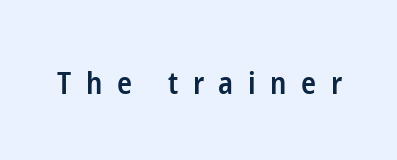
Moderately thickened strokes mark this as semibold type. Observe the absence of serifs on each vertical stroke in this sample. Substantial extra tracking has been applied to these lines. The letters advance in unequal steps, a hallmark of proportional type. A clean baseline with only descenders dipping below it. Does the lettering tilt? It doesn't — this is upright.
